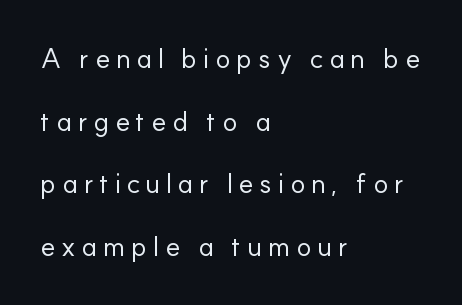
Q: Is the text bold? A: No.
Q: Is the text italic (slanted)? A: No, it is upright.
Q: Is the typeface a serif or a sans-serif typeface? A: Sans-serif.
Q: Is the text underlined? A: No.
Q: How is the paragraph aligned? A: Left-aligned.
Q: Is the spacing between letters normal or unusually wide? A: Unusually wide.
Q: Is the spacing between lines tight, normal or loose? A: Loose.
Q: Width (condensed, normal, or wide)? A: Normal.
Q: Stroke contrast? A: Low.
Q: x-height? A: Small.
Q: Monospaced? A: No.
